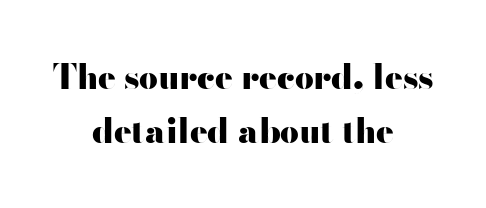
The image shows 33 px heavy, wide sans-serif type, upright; set centered, normal line spacing (1.63x), normal letter spacing, not underlined; high stroke contrast and a small x-height.
